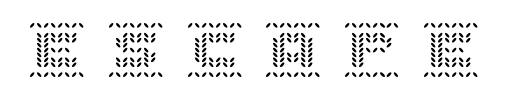
Loose tracking; the words dissolve into strings of separated letters. The font's upright variant was chosen for this text. The string is rendered with underlining switched off.
